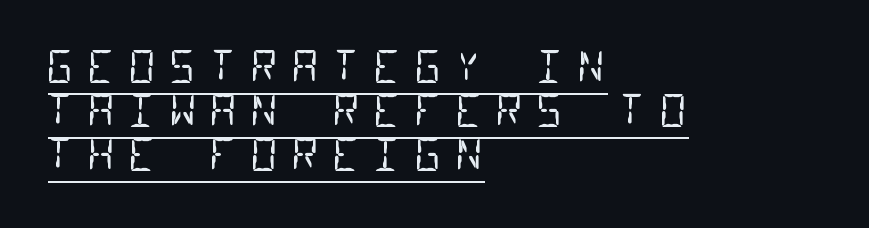
The image shows 43 px regular-weight, condensed sans-serif type, monospaced; set left-aligned, tight line spacing (1.02x), unusually wide letter spacing (+0.3 em), underlined; low stroke contrast and a large x-height.
